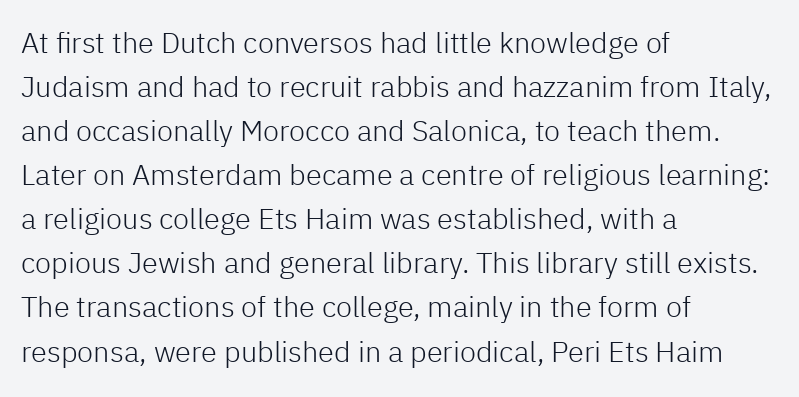
{"serif": "no", "italic": "no", "bold": "no", "weight": "light", "width": "normal", "stroke_contrast": "low", "x_height": "medium", "monospaced": "no", "underline": "no", "align": "left", "line_spacing": "normal", "line_spacing_ratio": 1.52, "letter_spacing": "normal", "letter_spacing_em": 0.0, "glyph_px": 29}
